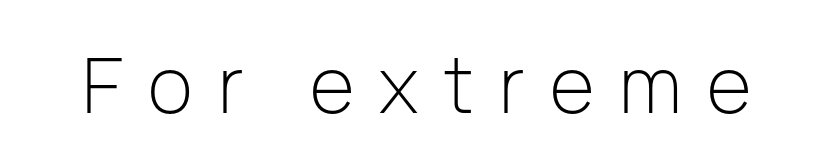
The image shows 77 px light sans-serif type, upright; set unusually wide letter spacing (+0.33 em), not underlined; low stroke contrast and a medium x-height.
